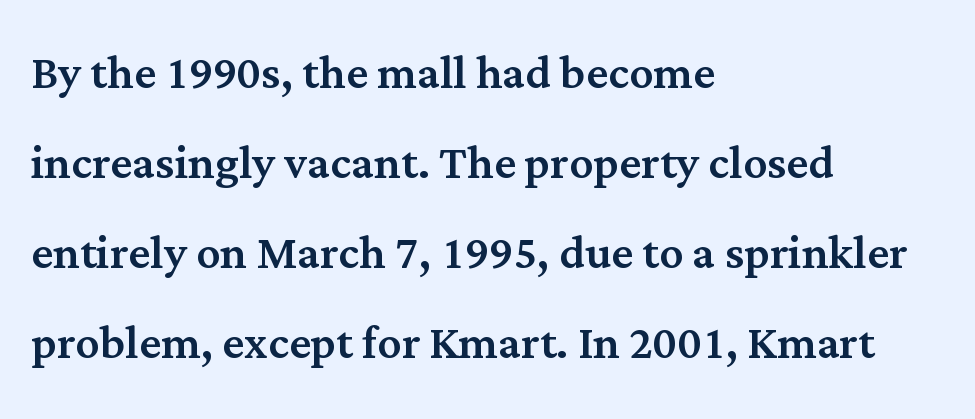
The image shows 60 px serif type, upright; set left-aligned, normal line spacing (1.5x), normal letter spacing, not underlined; medium stroke contrast and a medium x-height.
